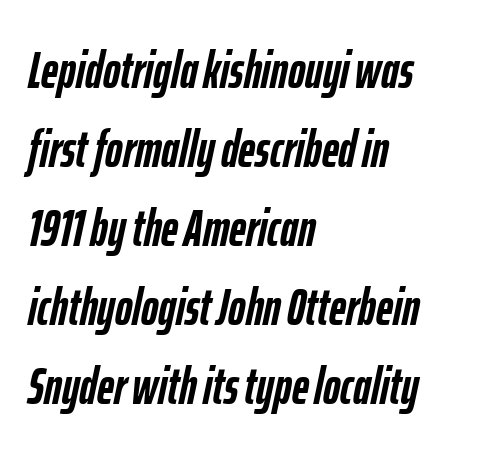
The passage shown stacks its lines at a standard gap. Weight check: bold — yes, fully. These lines were composed using italics. Characters follow at the spacing the type designer built in. Anything drawn beneath the words? Only blank space. Typeset ragged right — the left edge is the straight one.
